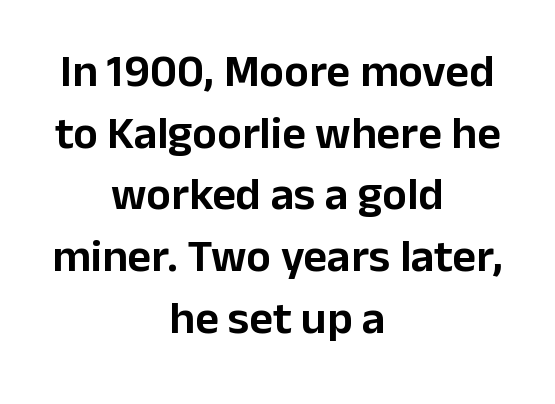
Q: Is the text italic (slanted)? A: No, it is upright.
Q: Is the typeface a serif or a sans-serif typeface? A: Sans-serif.
Q: Is the text underlined? A: No.
Q: How is the paragraph aligned? A: Centered.
Q: Is the spacing between letters normal or unusually wide? A: Normal.
Q: Is the spacing between lines tight, normal or loose? A: Normal.
Q: Width (condensed, normal, or wide)? A: Normal.
Q: Stroke contrast? A: Low.
Q: x-height? A: Medium.
Q: Monospaced? A: No.
